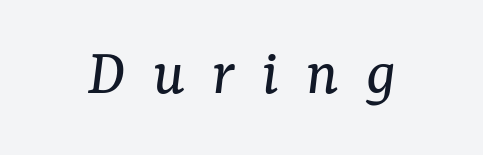
The image shows 68 px regular-weight serif type, italic (leaning right); set unusually wide letter spacing (+0.4 em), not underlined; medium stroke contrast and a medium x-height.
